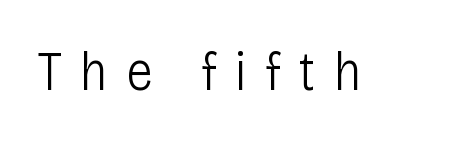
Just letters on the line, the space beneath them empty. No heavy texture on the line: the type isn't bold. The passage shown is typed in a proportional face where columns would drift. Quick note: not italic, upright. Short note: letters widely spaced. The type family on display is of the sans-serif kind.
